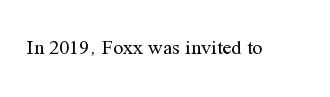
Q: Is the text bold? A: No.
Q: Is the text italic (slanted)? A: No, it is upright.
Q: Is the text underlined? A: No.
Q: Is the spacing between letters normal or unusually wide? A: Normal.
